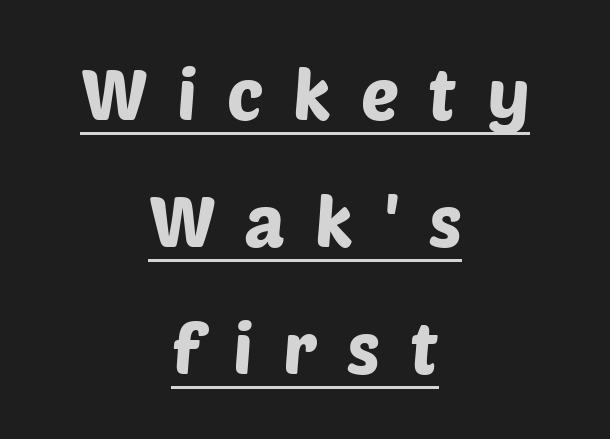
The rag falls on both sides of this text block equally. The letters carry no serifs — their stems end cleanly without finishing strokes. Decoration check: the copy is underlined. Loose tracking; the words dissolve into strings of separated letters. Spacing verdict: proportional, widths tailored to each character.
